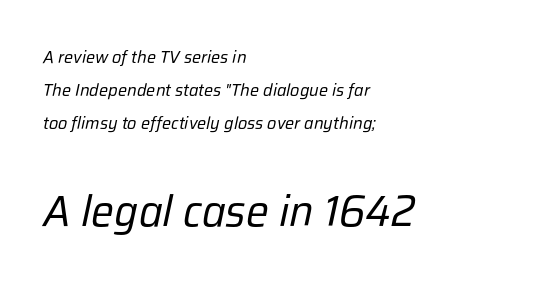
The typography opts for an oblique posture over an upright one. The letters advance in unequal steps, a hallmark of proportional type. Weight: regular or lighter. Line spacing here is loose.
